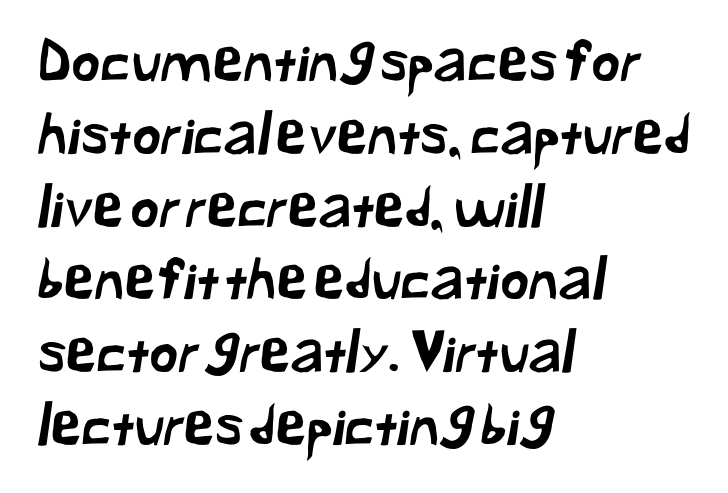
Q: Is the typeface a serif or a sans-serif typeface? A: Sans-serif.
Q: Is the text underlined? A: No.
Q: How is the paragraph aligned? A: Left-aligned.
Q: Is the spacing between letters normal or unusually wide? A: Normal.
Q: Is the spacing between lines tight, normal or loose? A: Normal.
Q: Width (condensed, normal, or wide)? A: Normal.
Q: Stroke contrast? A: Low.
Q: x-height? A: Medium.
Q: Monospaced? A: No.
